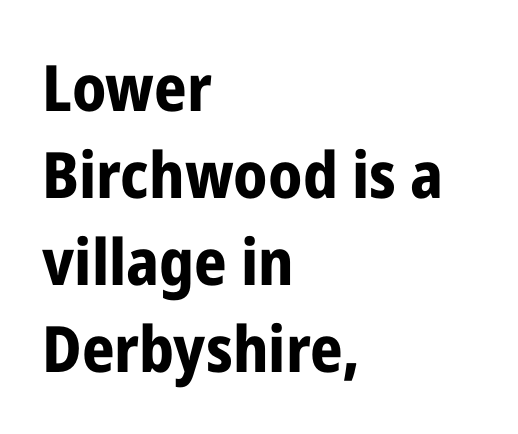
{"serif": "no", "italic": "no", "bold": "yes", "weight": "bold", "width": "condensed", "stroke_contrast": "low", "x_height": "medium", "monospaced": "no", "underline": "no", "align": "left", "line_spacing": "normal", "line_spacing_ratio": 1.36, "letter_spacing": "normal", "letter_spacing_em": 0.0, "glyph_px": 64}
